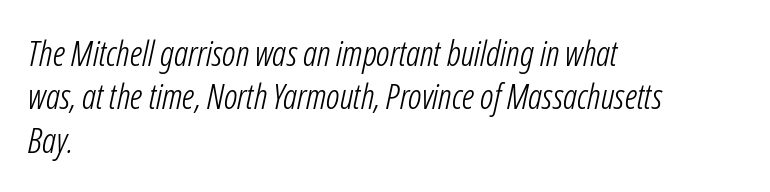
Q: Is the text bold? A: No.
Q: Is the text italic (slanted)? A: Yes, it leans right by about 12 degrees.
Q: Is the text underlined? A: No.
Q: How is the paragraph aligned? A: Left-aligned.
Q: Is the spacing between letters normal or unusually wide? A: Normal.
Q: Width (condensed, normal, or wide)? A: Condensed.
Q: Stroke contrast? A: Low.
Q: x-height? A: Medium.
Q: Monospaced? A: No.
